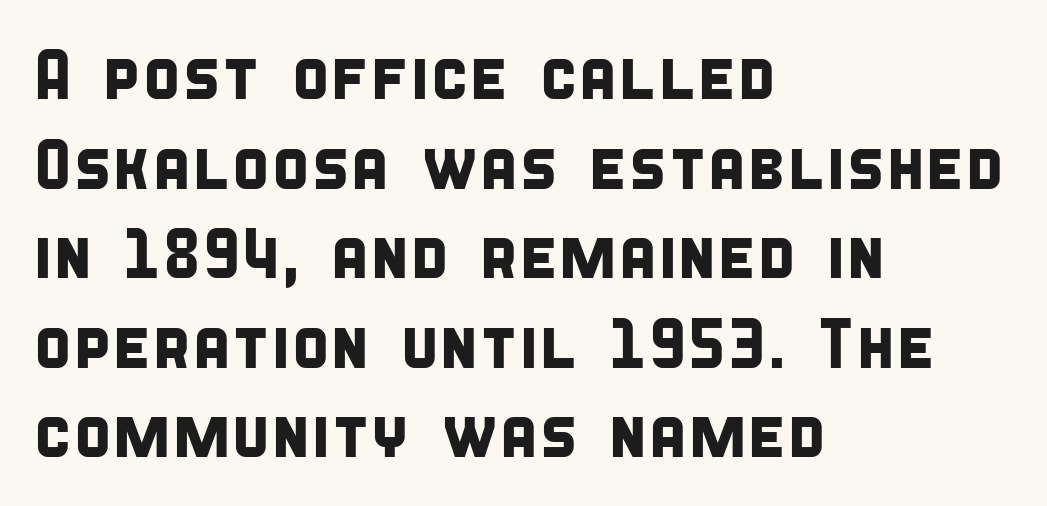
Q: Is the typeface a serif or a sans-serif typeface? A: Sans-serif.
Q: Is the text underlined? A: No.
Q: How is the paragraph aligned? A: Left-aligned.
Q: Is the spacing between letters normal or unusually wide? A: Normal.
Q: Is the spacing between lines tight, normal or loose? A: Normal.
Q: Width (condensed, normal, or wide)? A: Condensed.
Q: Stroke contrast? A: Low.
Q: x-height? A: Large.
Q: Monospaced? A: No.
